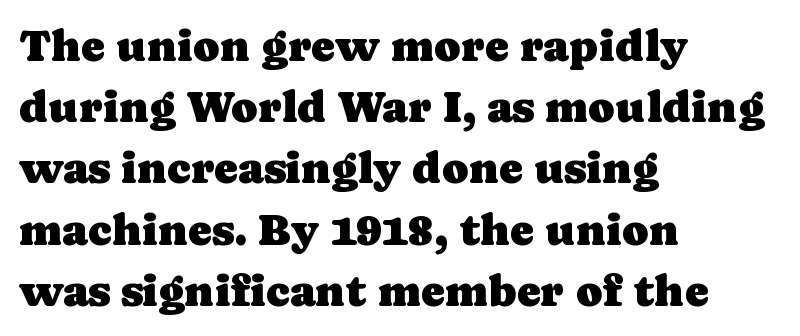
Q: Is the text italic (slanted)? A: No, it is upright.
Q: Is the typeface a serif or a sans-serif typeface? A: Serif.
Q: Is the text underlined? A: No.
Q: How is the paragraph aligned? A: Left-aligned.
Q: Is the spacing between letters normal or unusually wide? A: Normal.
Q: Is the spacing between lines tight, normal or loose? A: Normal.
Q: Width (condensed, normal, or wide)? A: Normal.
Q: Stroke contrast? A: Low.
Q: x-height? A: Medium.
Q: Monospaced? A: No.
